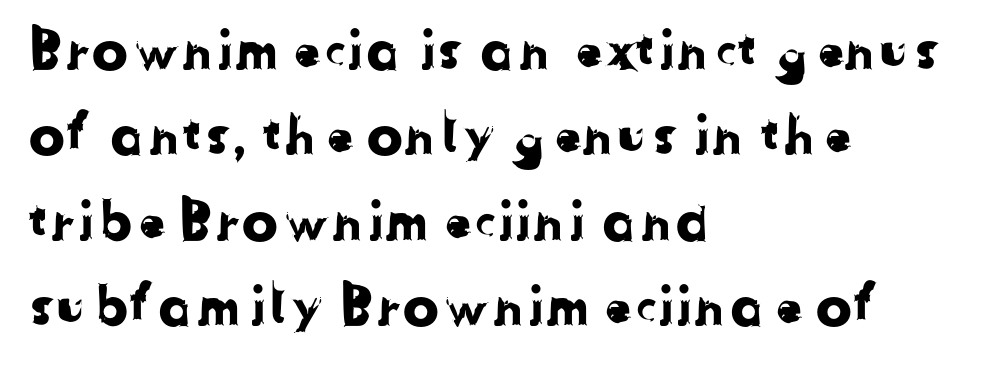
The lines in this sample share a left origin and differ only in where they stop. This sample has the flowing, uneven cadence of proportional lettering. This sample uses plain, unmodified letter spacing. Honestly, the row spacing looks completely unremarkable.
